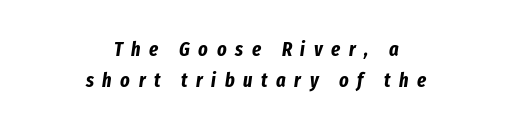
Q: Is the text bold? A: Yes.
Q: Is the text italic (slanted)? A: Yes, it leans right by about 8 degrees.
Q: Is the text underlined? A: No.
Q: How is the paragraph aligned? A: Centered.
Q: Is the spacing between letters normal or unusually wide? A: Unusually wide.
Q: Is the spacing between lines tight, normal or loose? A: Normal.
